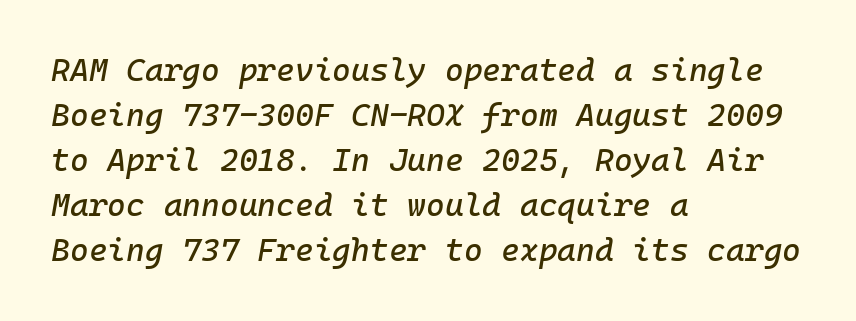
This block has exactly the height ordinary leading produces. Each line starts at the same left margin while the right side varies. Tracking value appears to be zero — textbook default spacing. This rendering features lettering with no underline. A typesetter would call this monospace, since all characters share one set width.
